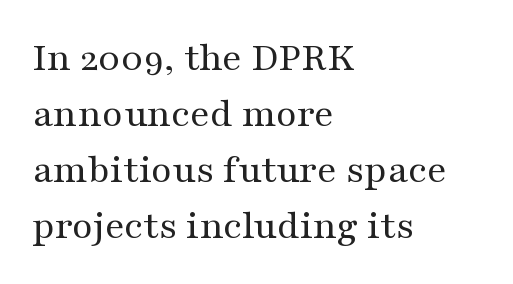
The image shows 42 px regular-weight, wide serif type, upright; set left-aligned, normal line spacing (1.33x), normal letter spacing, not underlined; medium stroke contrast and a medium x-height.
